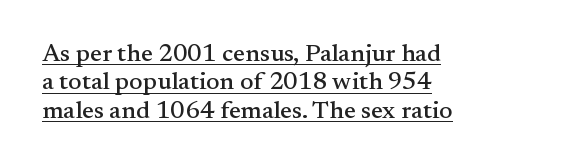
{"italic": "no", "underline": "yes", "align": "left", "line_spacing": "tight", "line_spacing_ratio": 1.14, "letter_spacing": "normal", "letter_spacing_em": 0.0, "glyph_px": 25}
